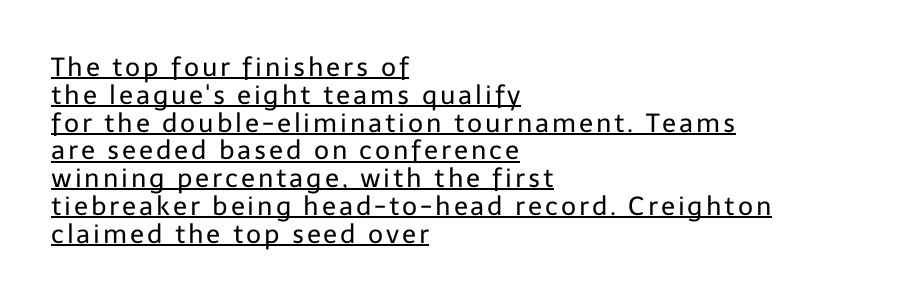
One glance says dense: line gaps are narrower than usual. The letters stand upright; this is a roman face. A light-to-regular cut is what we see here. Like a heading marked for emphasis, these lines bear an underscore. Caption: multi-line text, flush left, ragged right.
